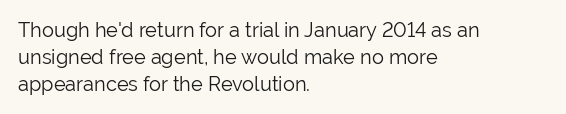
The image shows 20 px text type, upright; set left-aligned, normal line spacing (1.35x), normal letter spacing, not underlined.
